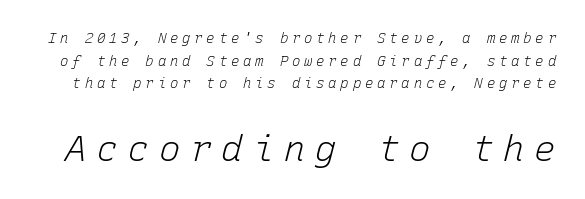
Q: Is the text bold? A: No.
Q: Is the text italic (slanted)? A: Yes, it leans right by about 15 degrees.
Q: Is the text underlined? A: No.
Q: Is the spacing between letters normal or unusually wide? A: Unusually wide.
Q: Is the spacing between lines tight, normal or loose? A: Normal.
Q: Which block of text is set in a larger size, the first (top) or the second (bottom)? A: The second (bottom) one.
Q: Width (condensed, normal, or wide)? A: Normal.
Q: Stroke contrast? A: Low.
Q: x-height? A: Medium.
Q: Monospaced? A: Yes.
